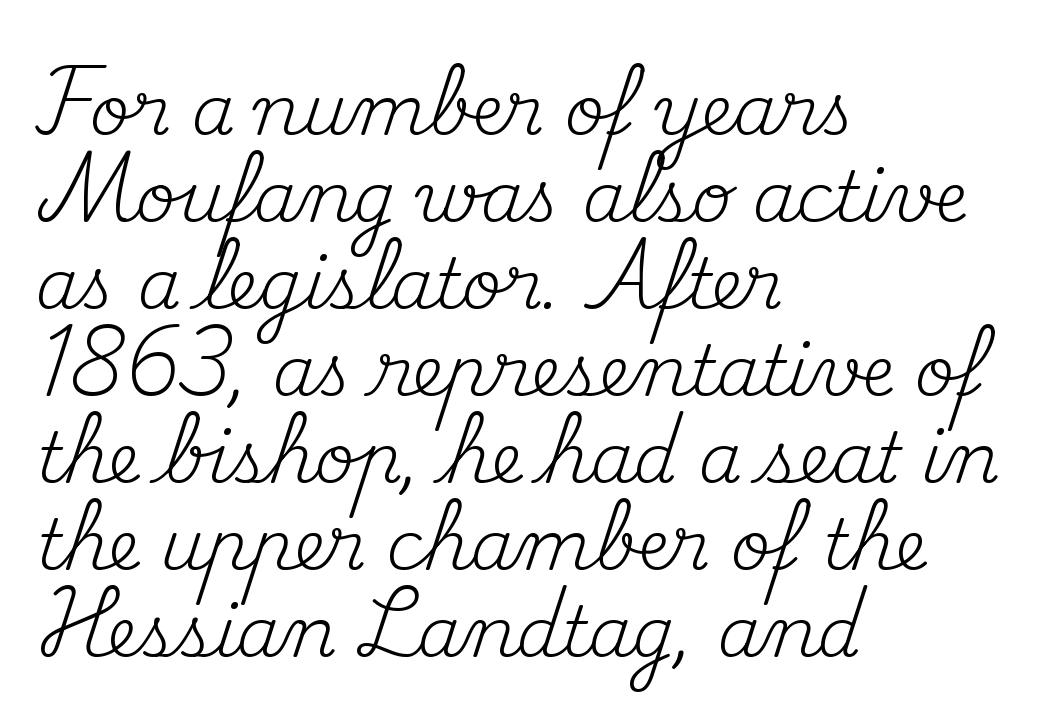
Notice how the passage keeps a crisp vertical edge on the left only. The foot of each line stays bare and open. This sample has the flowing, uneven cadence of proportional lettering. To sum up the face: it has serifs.
